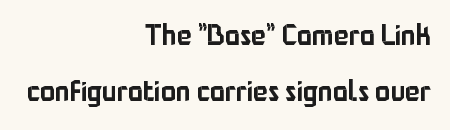
Q: Is the text italic (slanted)? A: No, it is upright.
Q: Is the typeface a serif or a sans-serif typeface? A: Sans-serif.
Q: Is the text underlined? A: No.
Q: How is the paragraph aligned? A: Right-aligned.
Q: Is the spacing between letters normal or unusually wide? A: Normal.
Q: Is the spacing between lines tight, normal or loose? A: Loose.
Q: Width (condensed, normal, or wide)? A: Normal.
Q: Stroke contrast? A: Low.
Q: x-height? A: Medium.
Q: Monospaced? A: No.
